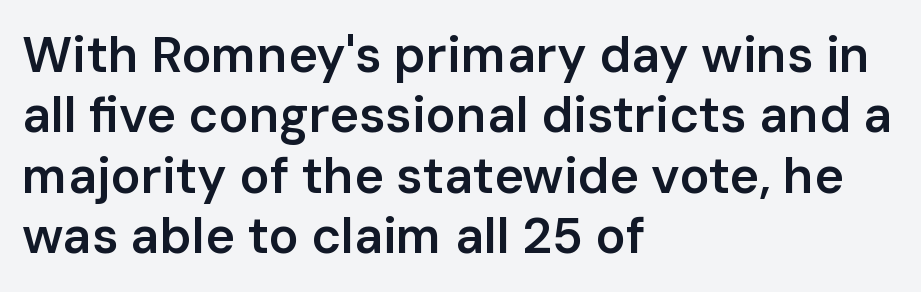
{"serif": "no", "italic": "no", "bold": "semi", "weight": "semibold", "width": "normal", "stroke_contrast": "low", "x_height": "medium", "monospaced": "no", "underline": "no", "align": "left", "line_spacing_ratio": 1.21, "letter_spacing": "normal", "letter_spacing_em": 0.0, "glyph_px": 50}
